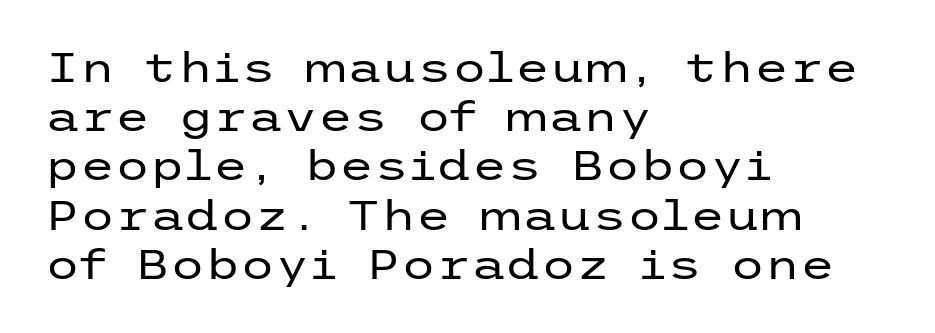
The image shows 40 px regular-weight, wide sans-serif type, upright; set left-aligned, line spacing 1.23x, normal letter spacing, not underlined; low stroke contrast and a medium x-height.
